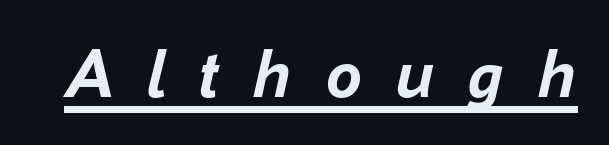
The image shows 72 px semibold type, italic (leaning right); set unusually wide letter spacing (+0.46 em), underlined; low stroke contrast and a medium x-height.
